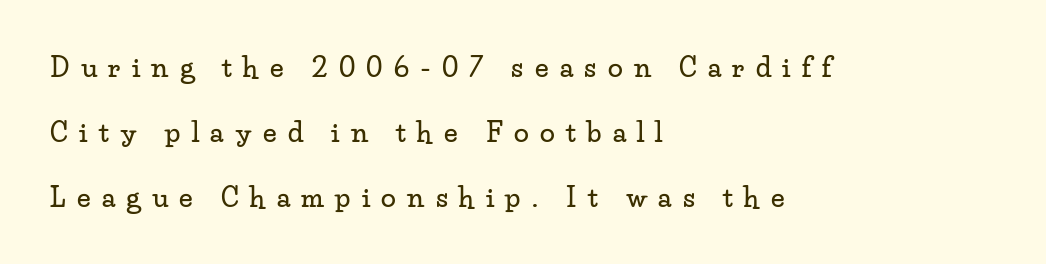
Q: Is the text italic (slanted)? A: No, it is upright.
Q: Is the text underlined? A: No.
Q: How is the paragraph aligned? A: Left-aligned.
Q: Is the spacing between letters normal or unusually wide? A: Unusually wide.
Q: Is the spacing between lines tight, normal or loose? A: Loose.
